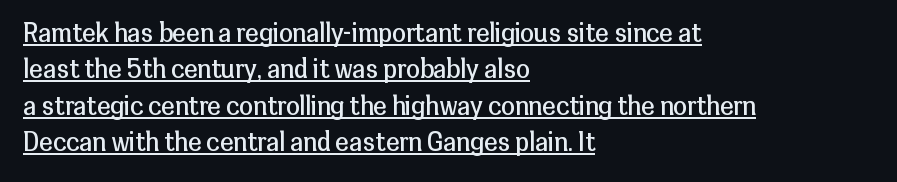
Q: Is the text bold? A: No.
Q: Is the text italic (slanted)? A: No, it is upright.
Q: Is the text underlined? A: Yes.
Q: How is the paragraph aligned? A: Left-aligned.
Q: Is the spacing between letters normal or unusually wide? A: Normal.
Q: Is the spacing between lines tight, normal or loose? A: Normal.
